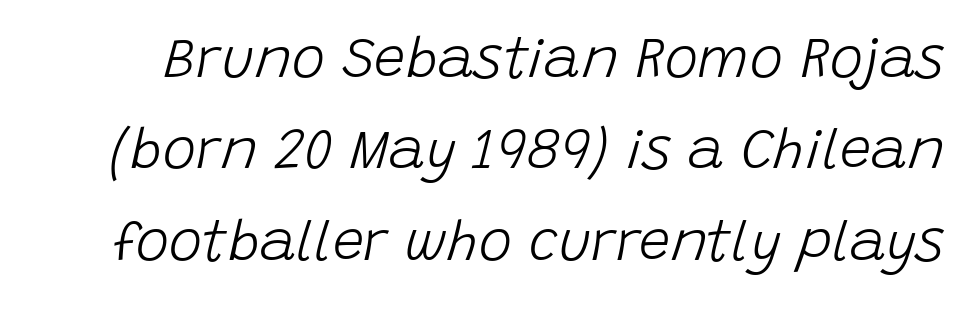
{"italic": "yes", "lean": "right", "slant_degrees": 15, "bold": "no", "weight": "light", "width": "normal", "stroke_contrast": "low", "x_height": "large", "monospaced": "no", "underline": "no", "line_spacing": "normal", "line_spacing_ratio": 1.63, "letter_spacing": "normal", "letter_spacing_em": 0.0, "glyph_px": 56}
